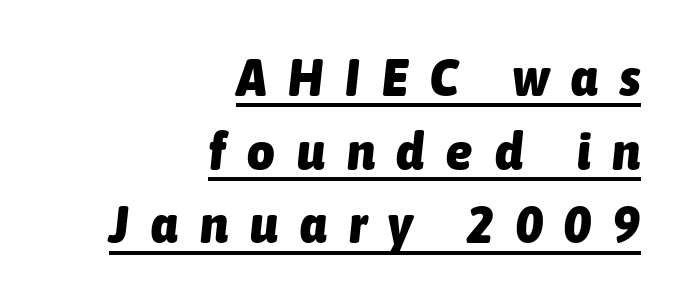
Q: Is the text bold? A: Yes.
Q: Is the text italic (slanted)? A: Yes, it leans right by about 6 degrees.
Q: Is the text underlined? A: Yes.
Q: How is the paragraph aligned? A: Right-aligned.
Q: Is the spacing between letters normal or unusually wide? A: Unusually wide.
Q: Is the spacing between lines tight, normal or loose? A: Normal.
Q: Width (condensed, normal, or wide)? A: Condensed.
Q: Stroke contrast? A: Low.
Q: x-height? A: Medium.
Q: Monospaced? A: No.
